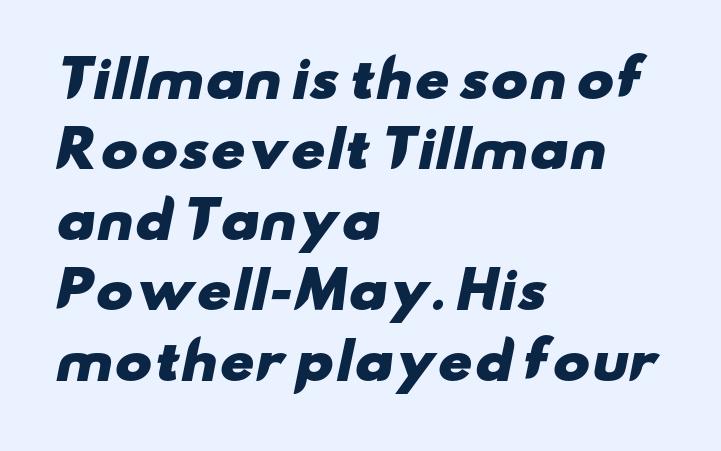
The image shows 50 px heavy, wide sans-serif type; set left-aligned, normal line spacing (1.41x), normal letter spacing, not underlined; low stroke contrast and a small x-height.
